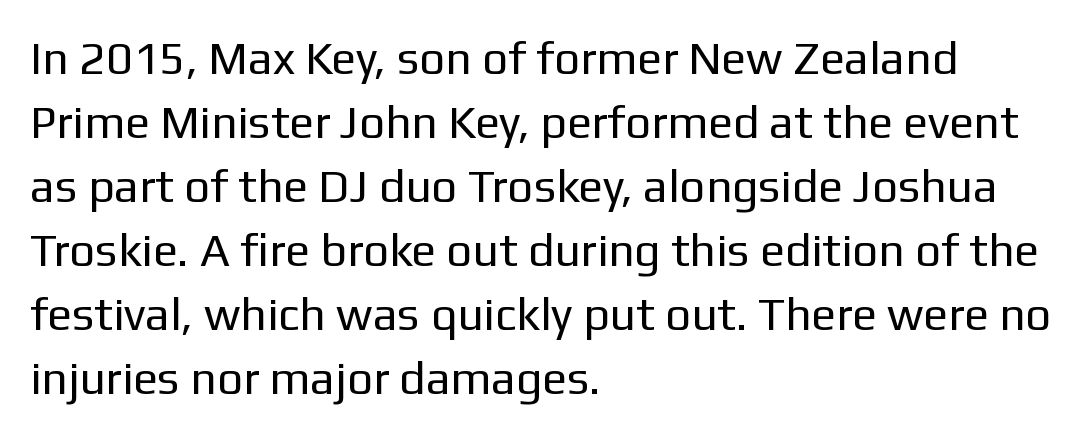
Q: Is the text bold? A: No.
Q: Is the text italic (slanted)? A: No, it is upright.
Q: Is the typeface a serif or a sans-serif typeface? A: Sans-serif.
Q: Is the text underlined? A: No.
Q: How is the paragraph aligned? A: Left-aligned.
Q: Is the spacing between letters normal or unusually wide? A: Normal.
Q: Is the spacing between lines tight, normal or loose? A: Normal.
Q: Width (condensed, normal, or wide)? A: Normal.
Q: Stroke contrast? A: Low.
Q: x-height? A: Medium.
Q: Monospaced? A: No.
